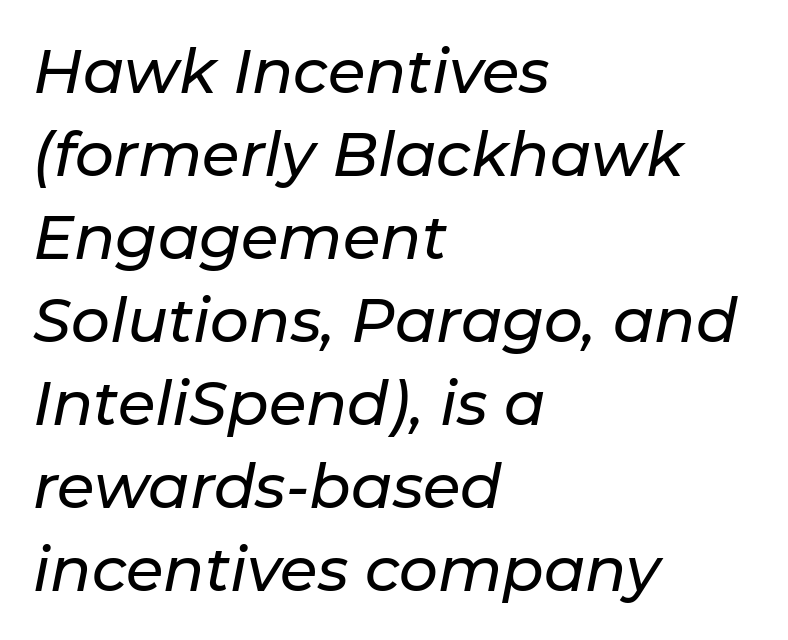
Glance below the letters and you will spot only blank space. How would I describe the line gaps? Plain and ordinary. Yep, that's italic — everything's leaning. The rendering keeps characters at their native spacing.
